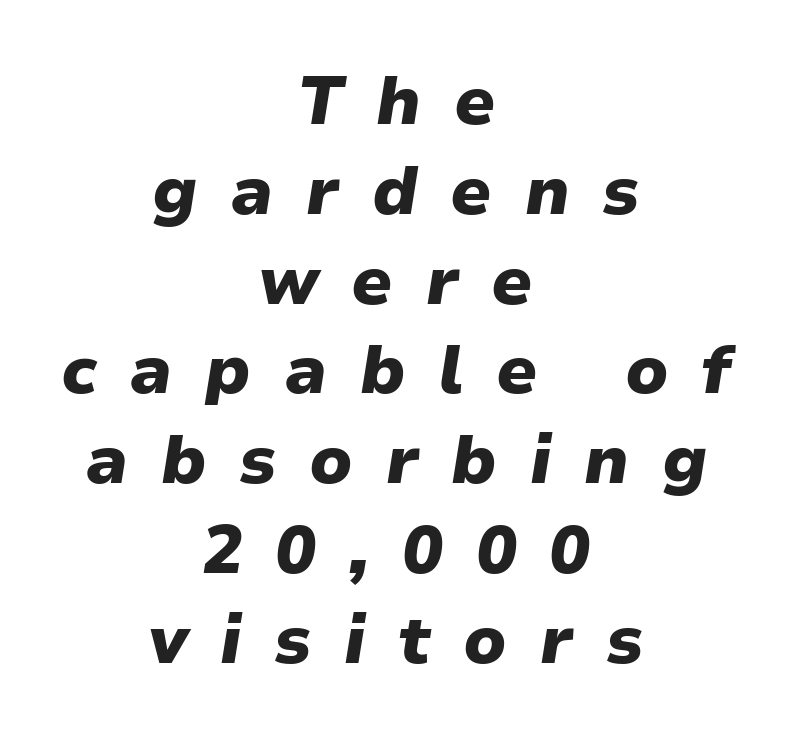
The image shows 68 px heavy type, italic (leaning right); set centered, normal line spacing (1.32x), unusually wide letter spacing (+0.48 em), not underlined; low stroke contrast and a medium x-height.
